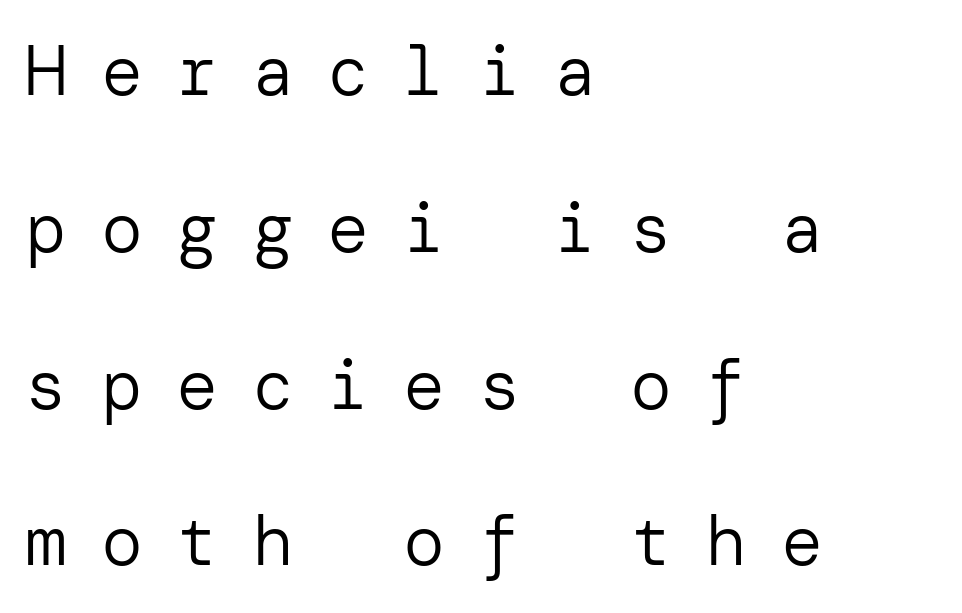
Q: Is the text bold? A: No.
Q: Is the text italic (slanted)? A: No, it is upright.
Q: Is the typeface a serif or a sans-serif typeface? A: Sans-serif.
Q: Is the text underlined? A: No.
Q: How is the paragraph aligned? A: Left-aligned.
Q: Is the spacing between letters normal or unusually wide? A: Unusually wide.
Q: Is the spacing between lines tight, normal or loose? A: Loose.
Q: Width (condensed, normal, or wide)? A: Normal.
Q: Stroke contrast? A: Low.
Q: x-height? A: Medium.
